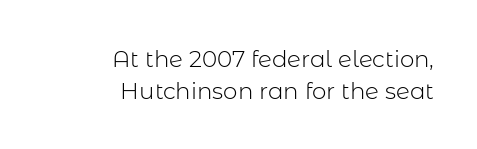
{"italic": "no", "bold": "no", "underline": "no", "align": "right", "line_spacing": "normal", "line_spacing_ratio": 1.4, "letter_spacing": "normal", "letter_spacing_em": 0.0, "glyph_px": 23}
